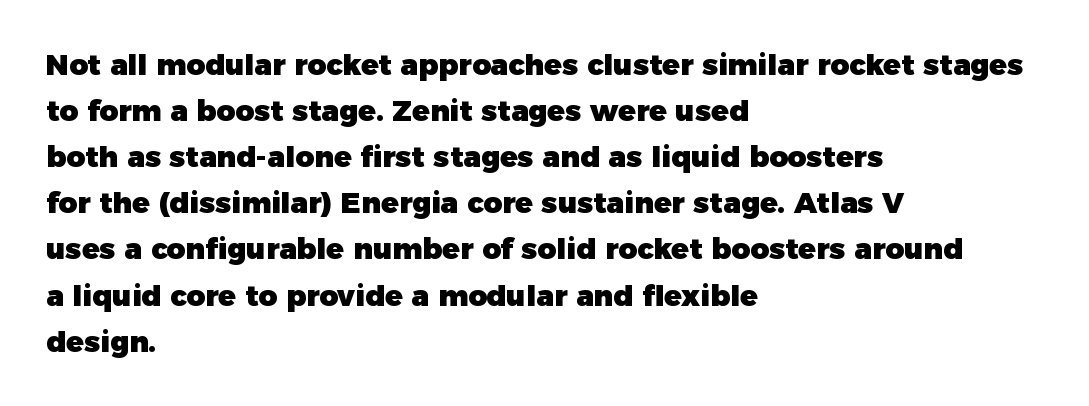
Q: Is the text bold? A: Yes.
Q: Is the text italic (slanted)? A: No, it is upright.
Q: Is the typeface a serif or a sans-serif typeface? A: Sans-serif.
Q: Is the text underlined? A: No.
Q: How is the paragraph aligned? A: Left-aligned.
Q: Is the spacing between letters normal or unusually wide? A: Normal.
Q: Is the spacing between lines tight, normal or loose? A: Normal.
Q: Width (condensed, normal, or wide)? A: Normal.
Q: Stroke contrast? A: Low.
Q: x-height? A: Medium.
Q: Monospaced? A: No.
